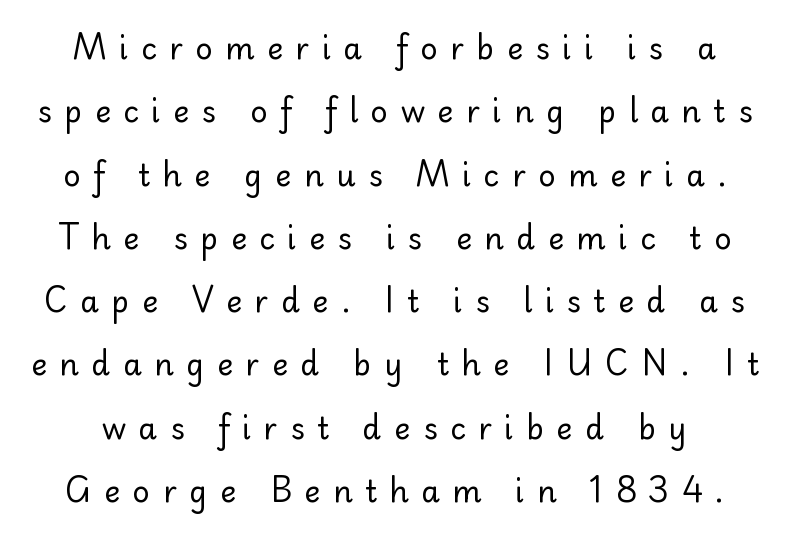
{"serif": "no", "italic": "no", "bold": "no", "weight": "regular", "width": "normal", "stroke_contrast": "low", "x_height": "small", "monospaced": "no", "underline": "no", "line_spacing": "loose", "line_spacing_ratio": 2.11, "letter_spacing": "wide", "letter_spacing_em": 0.42, "glyph_px": 30}
